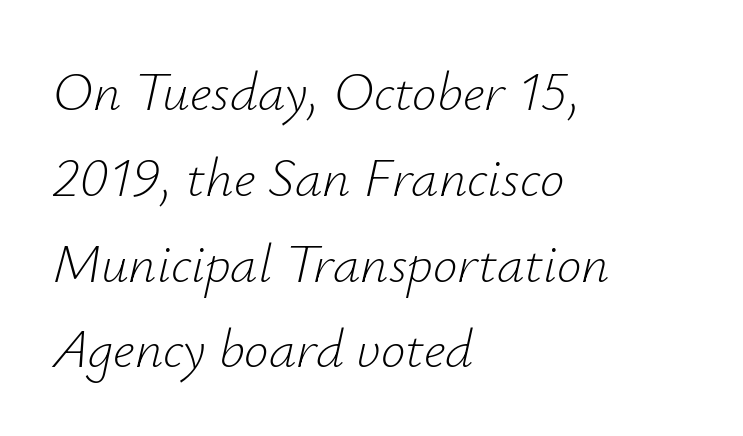
{"italic": "yes", "lean": "right", "slant_degrees": 12, "bold": "no", "weight": "light", "width": "normal", "stroke_contrast": "low", "x_height": "small", "monospaced": "no", "underline": "no", "align": "left", "line_spacing": "normal", "line_spacing_ratio": 1.56, "letter_spacing": "normal", "letter_spacing_em": 0.0, "glyph_px": 55}
